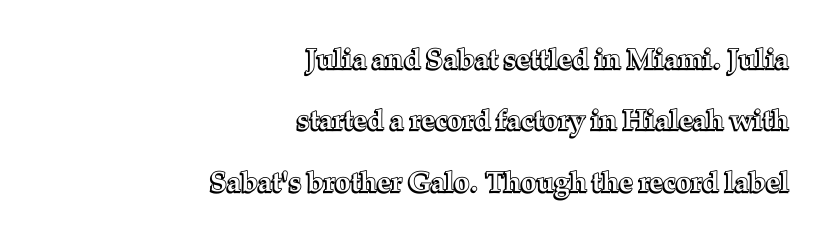
Q: Is the text italic (slanted)? A: No, it is upright.
Q: Is the text underlined? A: No.
Q: How is the paragraph aligned? A: Right-aligned.
Q: Is the spacing between letters normal or unusually wide? A: Normal.
Q: Is the spacing between lines tight, normal or loose? A: Loose.
Q: Width (condensed, normal, or wide)? A: Normal.
Q: x-height? A: Medium.
Q: Monospaced? A: No.
